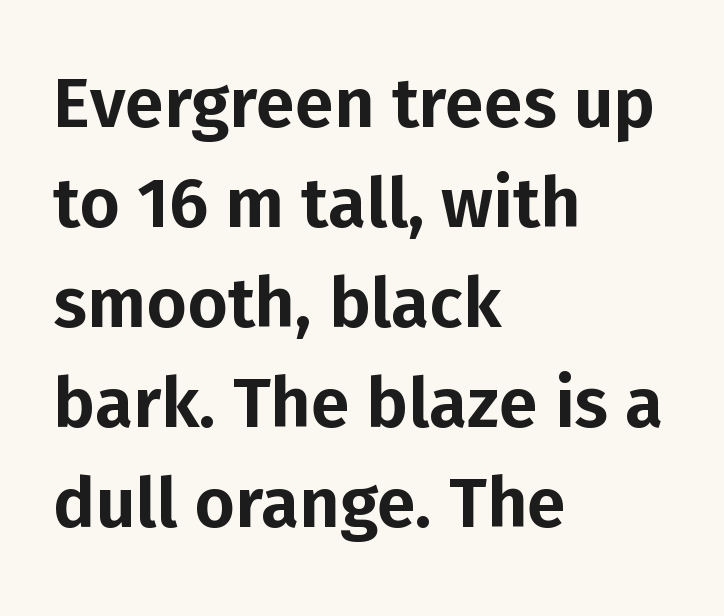
Q: Is the text italic (slanted)? A: No, it is upright.
Q: Is the typeface a serif or a sans-serif typeface? A: Sans-serif.
Q: Is the text underlined? A: No.
Q: How is the paragraph aligned? A: Left-aligned.
Q: Is the spacing between letters normal or unusually wide? A: Normal.
Q: Is the spacing between lines tight, normal or loose? A: Normal.
Q: Width (condensed, normal, or wide)? A: Normal.
Q: Stroke contrast? A: Low.
Q: x-height? A: Medium.
Q: Monospaced? A: No.
